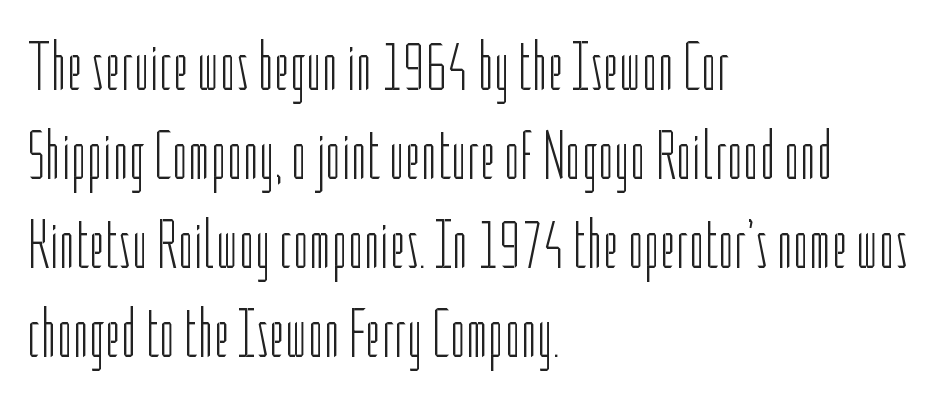
{"serif": "no", "italic": "no", "bold": "no", "weight": "light", "width": "condensed", "stroke_contrast": "low", "x_height": "medium", "monospaced": "no", "underline": "no", "align": "left", "line_spacing": "normal", "line_spacing_ratio": 1.27, "letter_spacing": "normal", "letter_spacing_em": 0.0, "glyph_px": 70}
